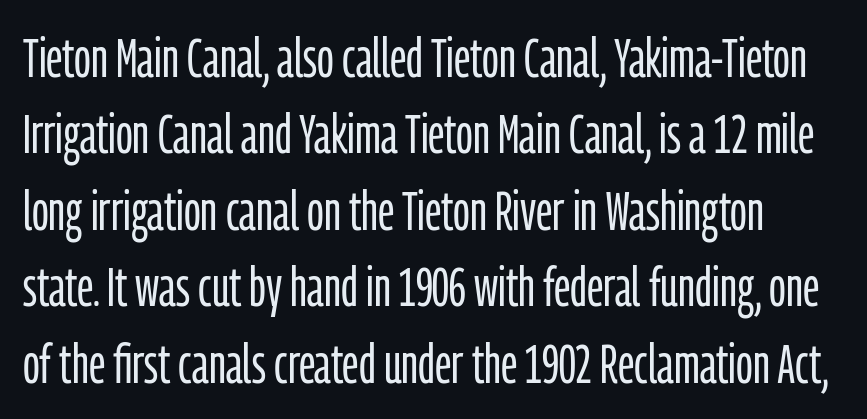
{"serif": "no", "italic": "no", "bold": "no", "weight": "light", "width": "condensed", "stroke_contrast": "low", "x_height": "medium", "monospaced": "no", "underline": "no", "line_spacing": "normal", "line_spacing_ratio": 1.39, "letter_spacing": "normal", "letter_spacing_em": 0.0, "glyph_px": 55}
